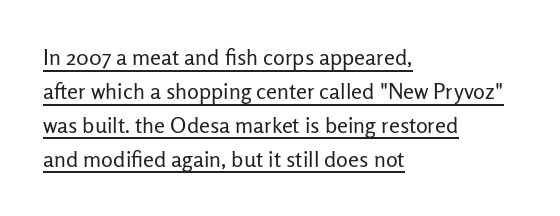
The gaps between neighbouring characters are ordinary and unremarkable. What's the leading like? Ordinary, nothing unusual. If you drew a ruler down the left edge, every line would touch it. The typography opts for an upright posture over an oblique one.
